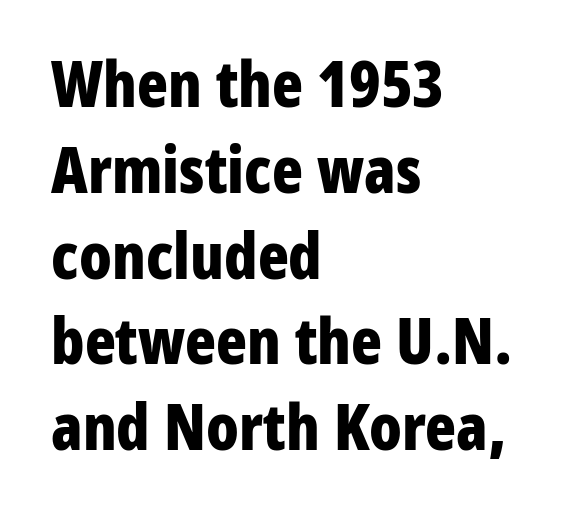
Q: Is the text bold? A: Yes.
Q: Is the text italic (slanted)? A: No, it is upright.
Q: Is the typeface a serif or a sans-serif typeface? A: Sans-serif.
Q: Is the text underlined? A: No.
Q: How is the paragraph aligned? A: Left-aligned.
Q: Is the spacing between letters normal or unusually wide? A: Normal.
Q: Is the spacing between lines tight, normal or loose? A: Normal.
Q: Width (condensed, normal, or wide)? A: Condensed.
Q: Stroke contrast? A: Low.
Q: x-height? A: Medium.
Q: Monospaced? A: No.
